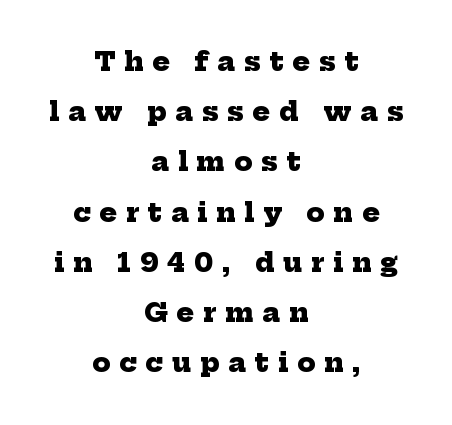
The passage shown is not underscored anywhere. Students, this is bold: see how much ink each stroke carries. These lines stack symmetrically, like a column narrowing and widening about its center. The line texture is sparse and dotted thanks to wide tracking. Does the leading feel generous? Absolutely, it's lavish.
